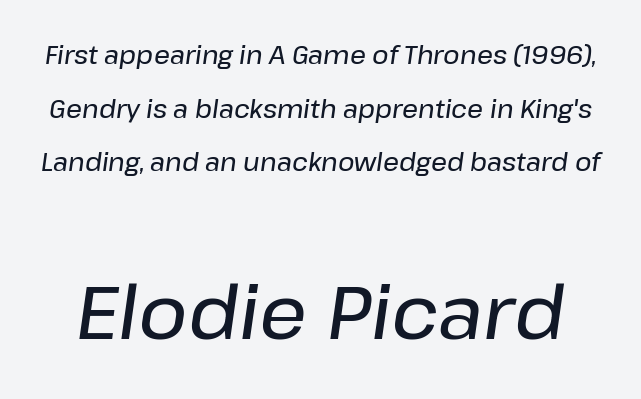
The image shows 75 px text type, italic (leaning right); set loose line spacing (2.15x), normal letter spacing, not underlined; the second (bottom) block is 3.0x larger; low stroke contrast and a medium x-height.
